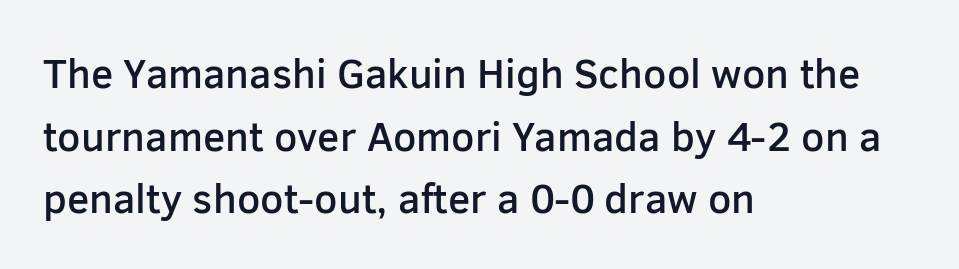
{"serif": "no", "italic": "no", "bold": "semi", "weight": "semibold", "width": "normal", "stroke_contrast": "low", "x_height": "medium", "monospaced": "no", "underline": "no", "align": "left", "line_spacing": "normal", "line_spacing_ratio": 1.53, "letter_spacing": "normal", "letter_spacing_em": 0.0, "glyph_px": 41}
